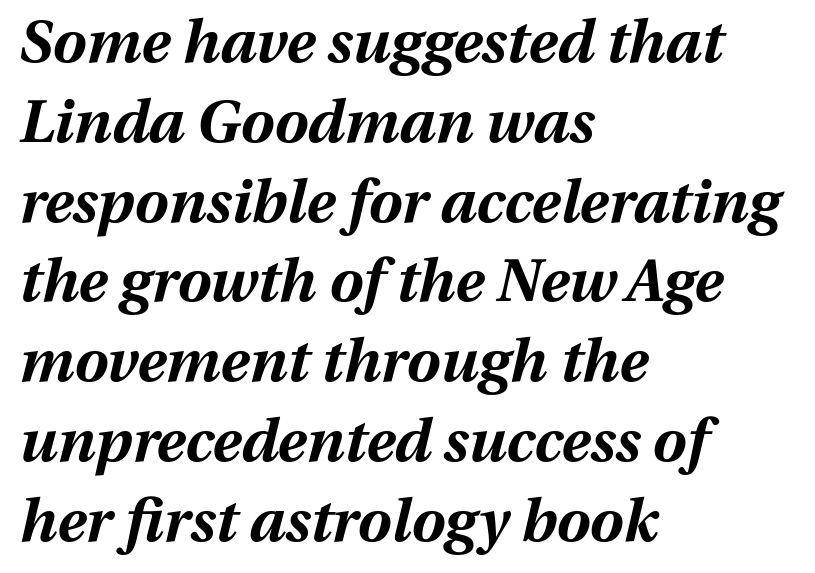
Q: Is the text bold? A: Yes.
Q: Is the text italic (slanted)? A: Yes, it leans right by about 13 degrees.
Q: Is the text underlined? A: No.
Q: How is the paragraph aligned? A: Left-aligned.
Q: Is the spacing between letters normal or unusually wide? A: Normal.
Q: Is the spacing between lines tight, normal or loose? A: Normal.
Q: Width (condensed, normal, or wide)? A: Normal.
Q: Stroke contrast? A: Medium.
Q: x-height? A: Medium.
Q: Monospaced? A: No.
